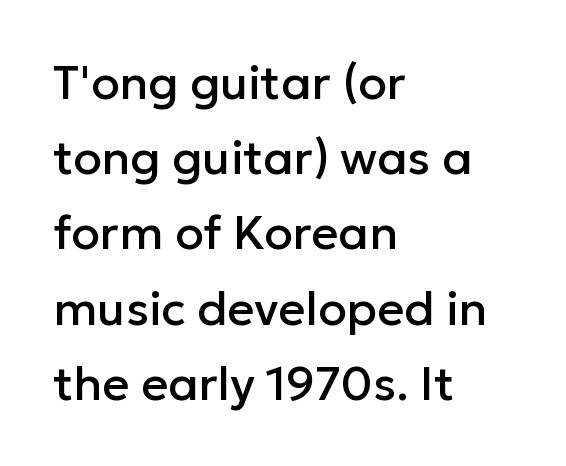
Only glyphs here, with clear space below each row. A typesetter would call this leading conventional body-copy spacing. This is roman type, the default non-slanted kind. Looks like regular typesetting: each glyph gets only the width it needs.
